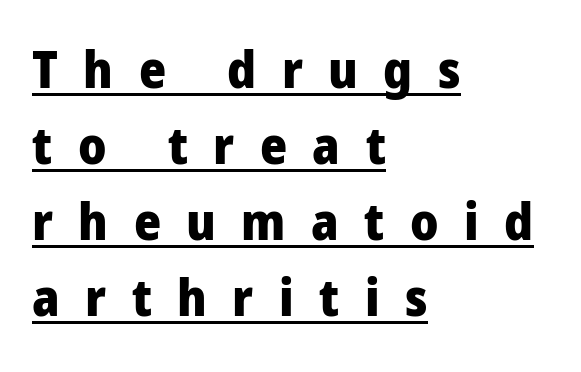
Q: Is the text bold? A: Yes.
Q: Is the text italic (slanted)? A: No, it is upright.
Q: Is the typeface a serif or a sans-serif typeface? A: Sans-serif.
Q: Is the text underlined? A: Yes.
Q: How is the paragraph aligned? A: Left-aligned.
Q: Is the spacing between letters normal or unusually wide? A: Unusually wide.
Q: Is the spacing between lines tight, normal or loose? A: Normal.
Q: Width (condensed, normal, or wide)? A: Normal.
Q: Stroke contrast? A: Low.
Q: x-height? A: Medium.
Q: Monospaced? A: No.
